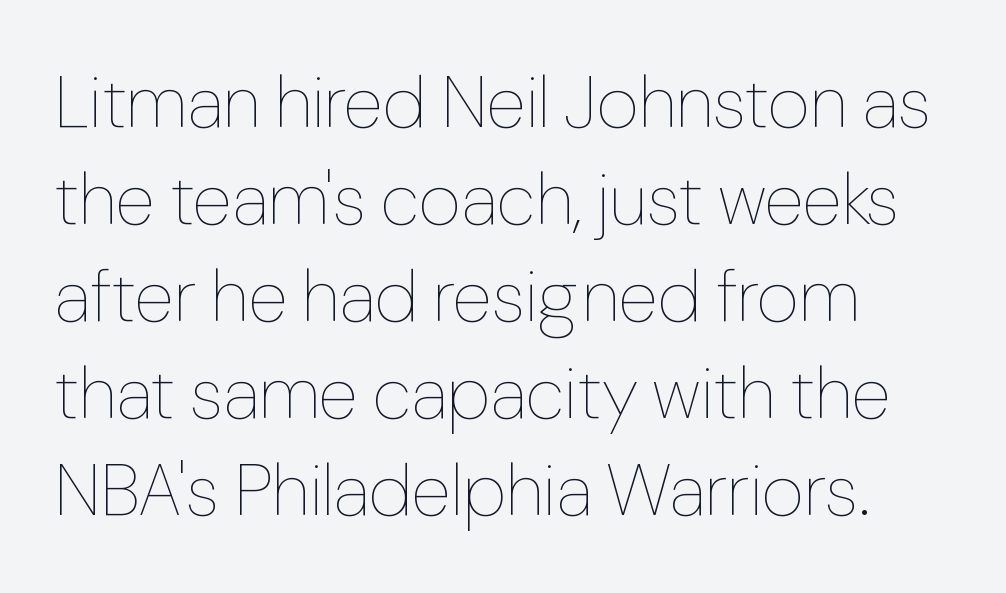
{"italic": "no", "bold": "no", "weight": "thin", "width": "normal", "stroke_contrast": "low", "x_height": "medium", "monospaced": "no", "underline": "no", "align": "left", "line_spacing": "normal", "line_spacing_ratio": 1.33, "letter_spacing": "normal", "letter_spacing_em": 0.0, "glyph_px": 73}
